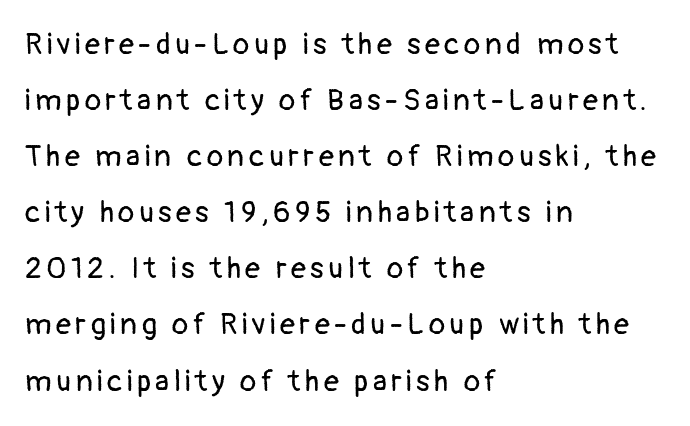
{"serif": "no", "italic": "no", "bold": "no", "weight": "regular", "width": "normal", "stroke_contrast": "low", "x_height": "medium", "monospaced": "no", "underline": "no", "align": "left", "line_spacing_ratio": 1.87, "glyph_px": 30}
